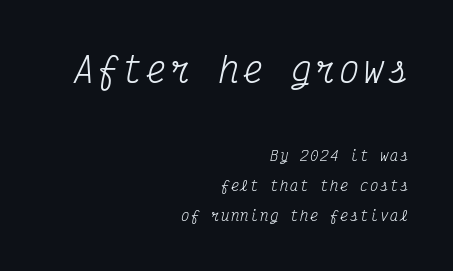
The image shows 34 px regular-weight, condensed serif type, italic (leaning right), monospaced; set right-aligned, loose line spacing (2.15x), not underlined; the first (top) block is 2.43x larger; medium stroke contrast and a medium x-height.
